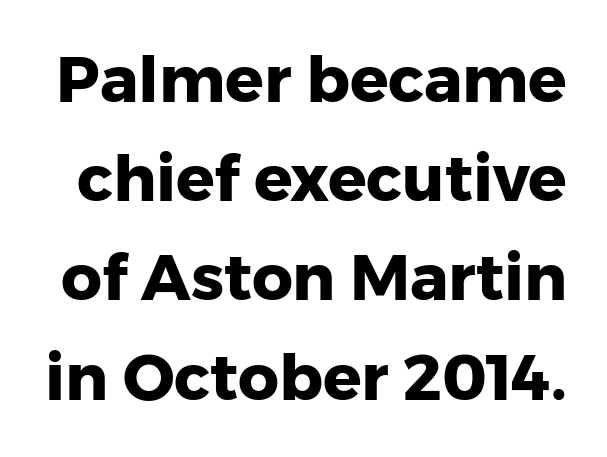
Q: Is the text bold? A: Yes.
Q: Is the text italic (slanted)? A: No, it is upright.
Q: Is the typeface a serif or a sans-serif typeface? A: Sans-serif.
Q: Is the text underlined? A: No.
Q: Is the spacing between letters normal or unusually wide? A: Normal.
Q: Is the spacing between lines tight, normal or loose? A: Normal.
Q: Width (condensed, normal, or wide)? A: Normal.
Q: Stroke contrast? A: Low.
Q: x-height? A: Medium.
Q: Monospaced? A: No.
